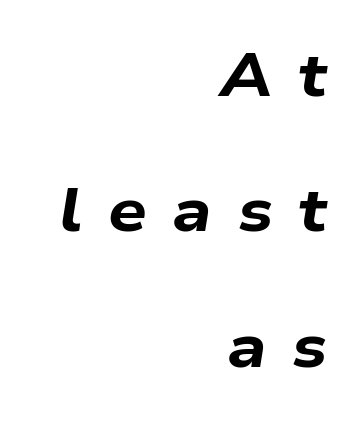
Characters are canted at an angle relative to the baseline's perpendicular. Line endings align vertically; line beginnings do not. Notice how thick the strokes are: this is what a full bold looks like. The face used here is proportionally spaced, like ordinary book or web type.
